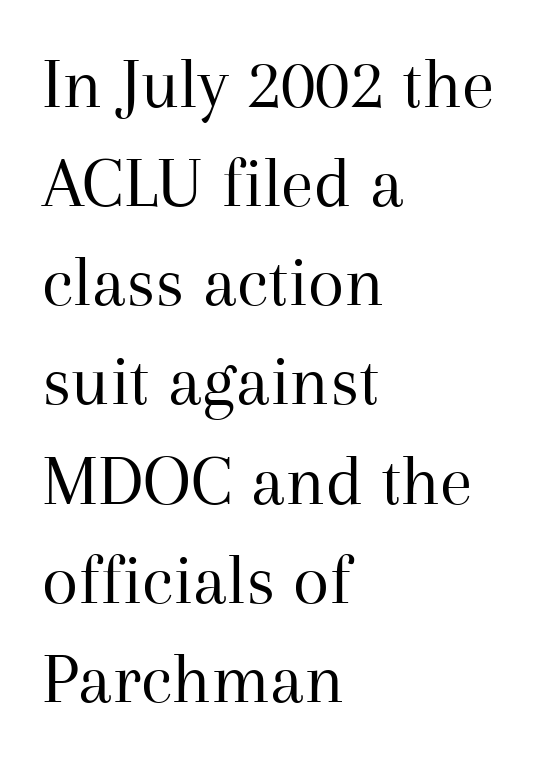
What kind of face is this? One with serifs. A bare baseline throughout the passage. There is no visible air inserted between adjacent glyphs. Heft: none added — not bold.
